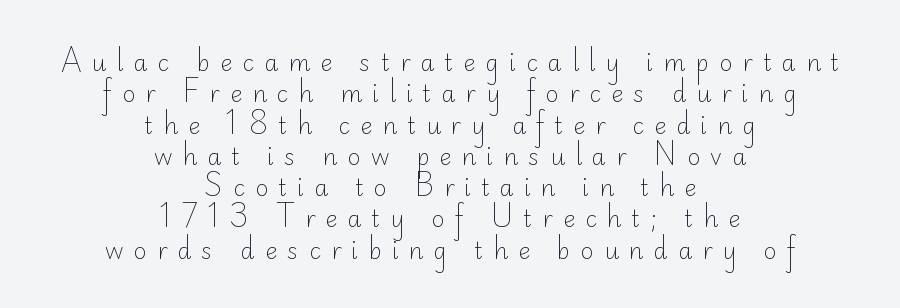
{"italic": "no", "bold": "no", "underline": "no", "align": "center", "line_spacing": "normal", "line_spacing_ratio": 1.36, "letter_spacing": "wide", "letter_spacing_em": 0.43, "glyph_px": 23}
